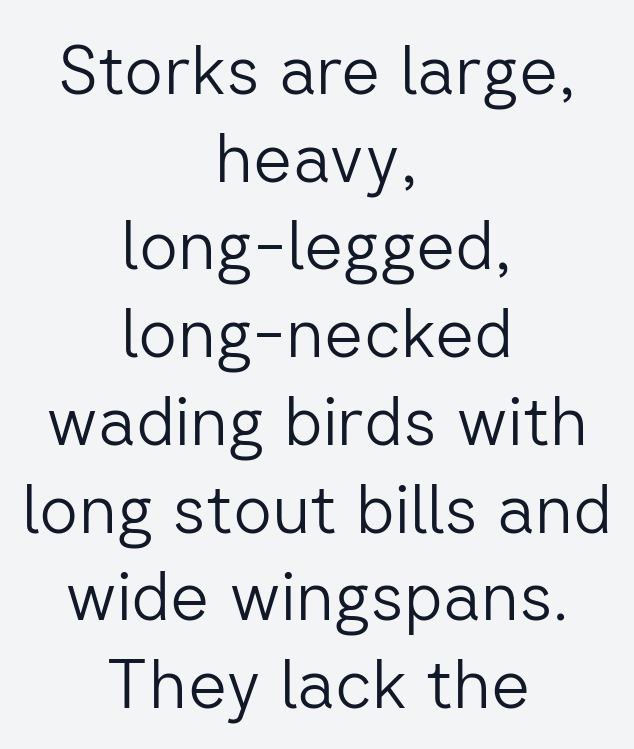
{"serif": "no", "italic": "no", "bold": "no", "weight": "light", "width": "normal", "stroke_contrast": "low", "x_height": "medium", "monospaced": "no", "underline": "no", "align": "center", "line_spacing": "normal", "line_spacing_ratio": 1.29, "letter_spacing": "normal", "letter_spacing_em": 0.0, "glyph_px": 68}
